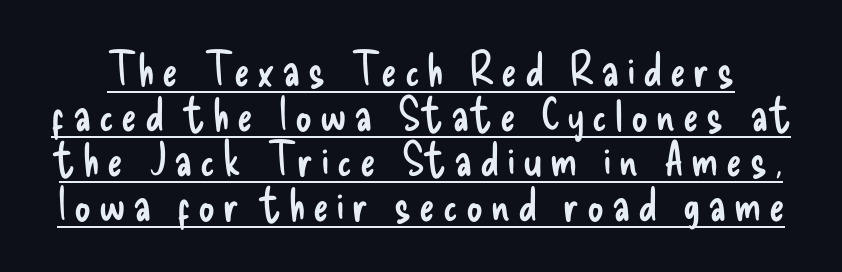
Q: Is the text bold? A: No.
Q: Is the text italic (slanted)? A: No, it is upright.
Q: Is the typeface a serif or a sans-serif typeface? A: Sans-serif.
Q: Is the text underlined? A: Yes.
Q: Is the spacing between lines tight, normal or loose? A: Tight.
Q: Width (condensed, normal, or wide)? A: Condensed.
Q: Stroke contrast? A: Low.
Q: x-height? A: Small.
Q: Monospaced? A: No.
